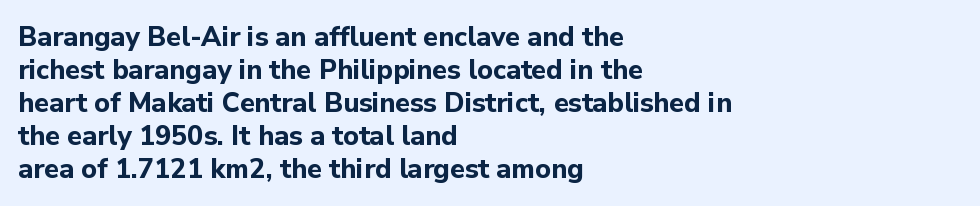
The image shows 27 px bold type, upright; set left-aligned, line spacing 1.22x, normal letter spacing, not underlined.
